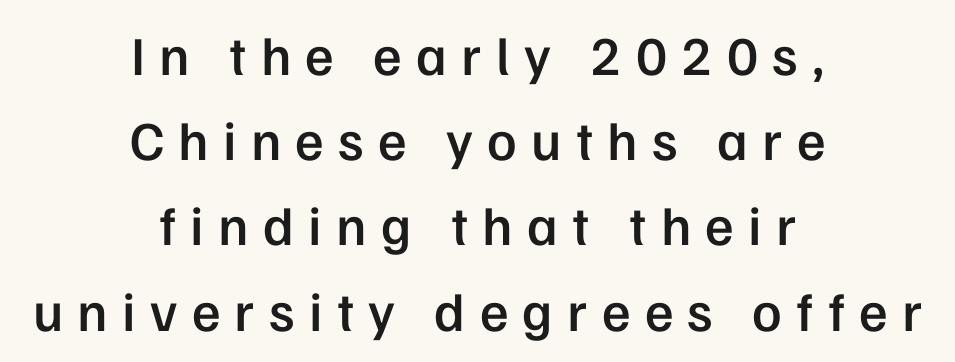
{"serif": "no", "italic": "no", "bold": "semi", "weight": "semibold", "width": "normal", "stroke_contrast": "low", "x_height": "medium", "monospaced": "no", "underline": "no", "align": "center", "line_spacing": "normal", "line_spacing_ratio": 1.55, "letter_spacing": "wide", "letter_spacing_em": 0.26, "glyph_px": 55}
